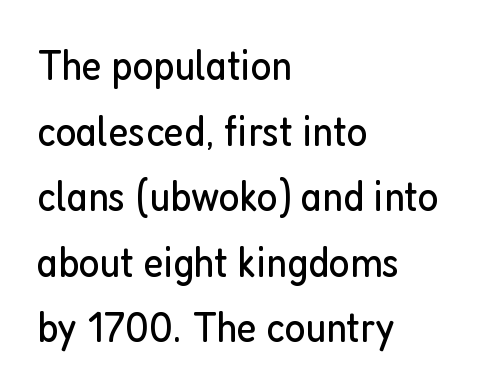
The gaps between neighbouring characters are ordinary and unremarkable. The rendering anchors every line to the left-hand side. Regarding serifs, this sample does without them. The passage shown is typed in a proportional face where columns would drift.
